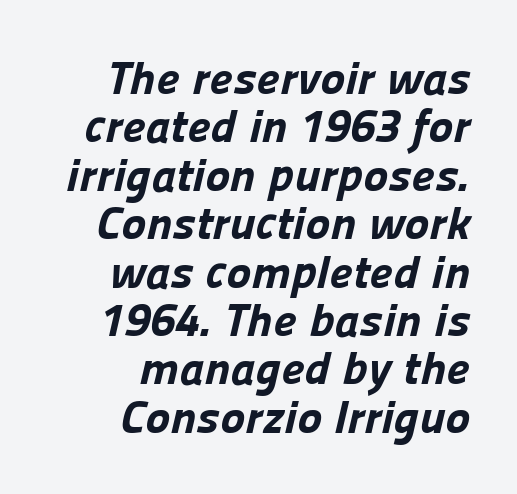
Q: Is the text bold? A: Yes.
Q: Is the typeface a serif or a sans-serif typeface? A: Sans-serif.
Q: Is the text underlined? A: No.
Q: How is the paragraph aligned? A: Right-aligned.
Q: Is the spacing between letters normal or unusually wide? A: Normal.
Q: Is the spacing between lines tight, normal or loose? A: Tight.
Q: Width (condensed, normal, or wide)? A: Normal.
Q: Stroke contrast? A: Low.
Q: x-height? A: Medium.
Q: Monospaced? A: No.
